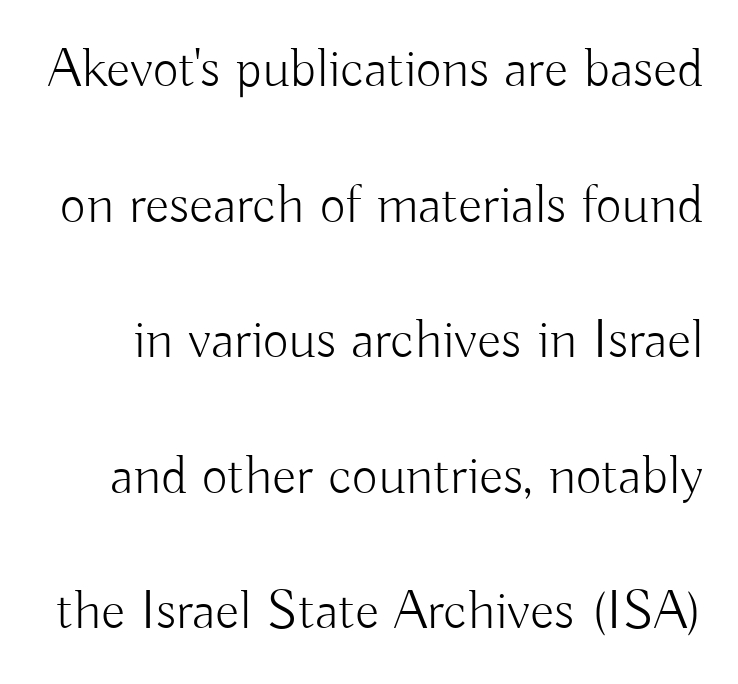
Q: Is the text bold? A: No.
Q: Is the text italic (slanted)? A: No, it is upright.
Q: Is the typeface a serif or a sans-serif typeface? A: Sans-serif.
Q: Is the text underlined? A: No.
Q: Is the spacing between letters normal or unusually wide? A: Normal.
Q: Is the spacing between lines tight, normal or loose? A: Loose.
Q: Width (condensed, normal, or wide)? A: Normal.
Q: Stroke contrast? A: Low.
Q: x-height? A: Small.
Q: Monospaced? A: No.
